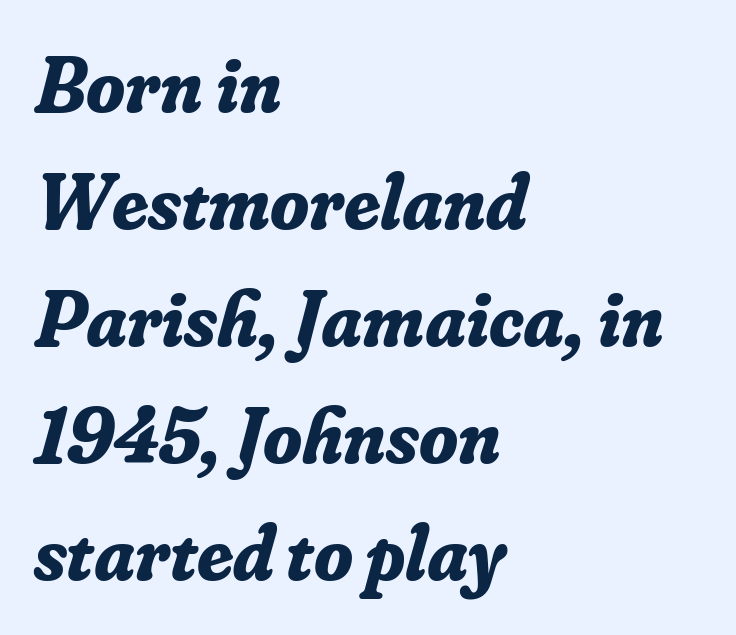
{"serif": "yes", "italic": "yes", "lean": "right", "slant_degrees": 16, "bold": "yes", "weight": "bold", "width": "normal", "stroke_contrast": "low", "x_height": "small", "monospaced": "no", "underline": "no", "align": "left", "line_spacing": "normal", "line_spacing_ratio": 1.48, "letter_spacing": "normal", "letter_spacing_em": 0.0, "glyph_px": 79}
